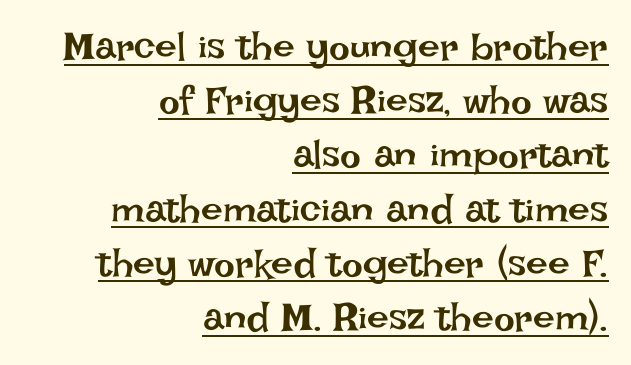
Q: Is the text bold? A: No.
Q: Is the text italic (slanted)? A: No, it is upright.
Q: Is the text underlined? A: Yes.
Q: How is the paragraph aligned? A: Right-aligned.
Q: Is the spacing between letters normal or unusually wide? A: Normal.
Q: Is the spacing between lines tight, normal or loose? A: Normal.
Q: Width (condensed, normal, or wide)? A: Normal.
Q: Stroke contrast? A: Low.
Q: x-height? A: Large.
Q: Monospaced? A: No.
